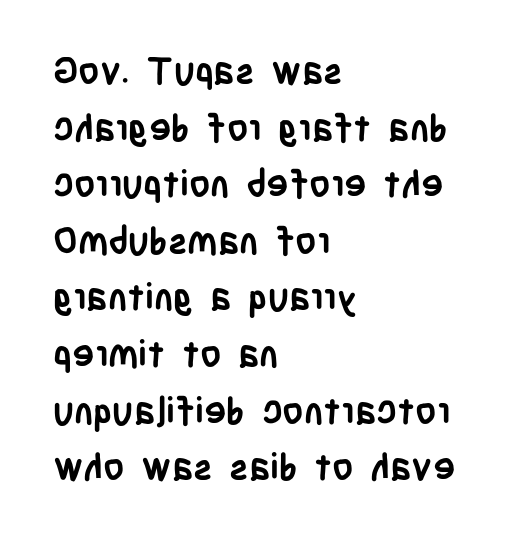
Q: Is the text bold? A: Yes.
Q: Is the text italic (slanted)? A: No, it is upright.
Q: Is the typeface a serif or a sans-serif typeface? A: Sans-serif.
Q: Is the text underlined? A: No.
Q: How is the paragraph aligned? A: Left-aligned.
Q: Is the spacing between letters normal or unusually wide? A: Normal.
Q: Is the spacing between lines tight, normal or loose? A: Normal.
Q: Width (condensed, normal, or wide)? A: Condensed.
Q: Stroke contrast? A: Low.
Q: x-height? A: Large.
Q: Monospaced? A: No.
